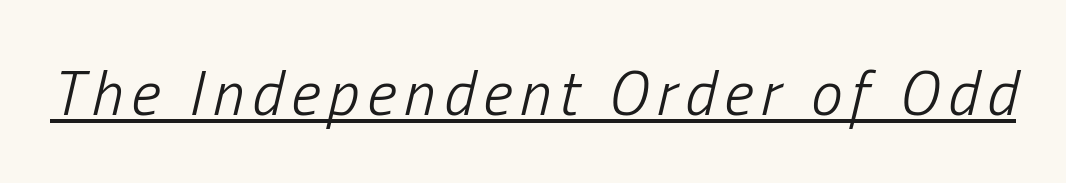
The image shows 63 px light, condensed type, italic (leaning right); set underlined; low stroke contrast and a medium x-height.
